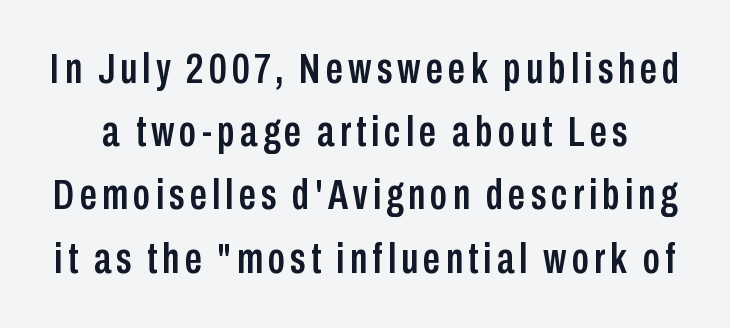
The image shows 43 px condensed sans-serif type, upright; set normal line spacing (1.47x), not underlined; low stroke contrast and a medium x-height.
